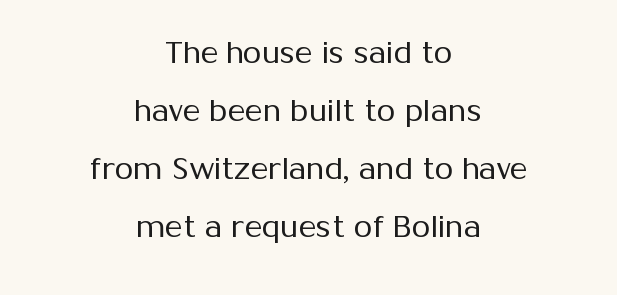
The image shows 30 px regular-weight sans-serif type, upright; set centered, loose line spacing (1.93x), normal letter spacing, not underlined; medium stroke contrast and a medium x-height.
